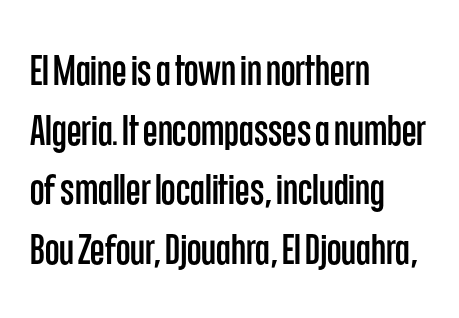
{"serif": "no", "italic": "no", "width": "condensed", "stroke_contrast": "low", "x_height": "large", "monospaced": "no", "underline": "no", "align": "left", "line_spacing": "normal", "line_spacing_ratio": 1.42, "letter_spacing": "normal", "letter_spacing_em": 0.0, "glyph_px": 42}
